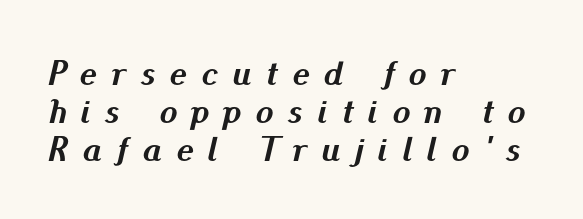
{"italic": "yes", "lean": "right", "slant_degrees": 13, "bold": "yes", "weight": "semibold", "width": "normal", "stroke_contrast": "medium", "x_height": "small", "monospaced": "no", "underline": "no", "align": "left", "line_spacing": "tight", "line_spacing_ratio": 1.05, "letter_spacing": "wide", "letter_spacing_em": 0.4, "glyph_px": 36}
